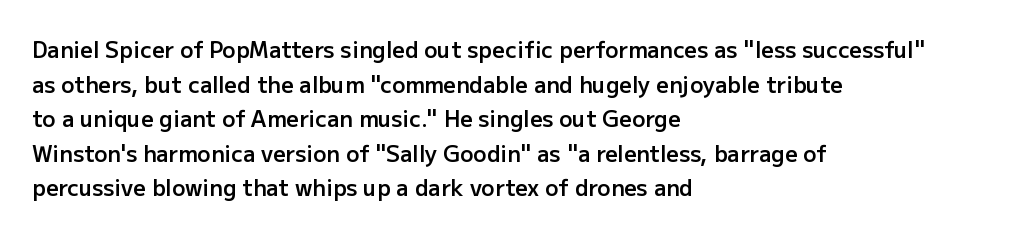
The image shows 22 px text type, upright; set left-aligned, normal line spacing (1.57x), normal letter spacing, not underlined.
